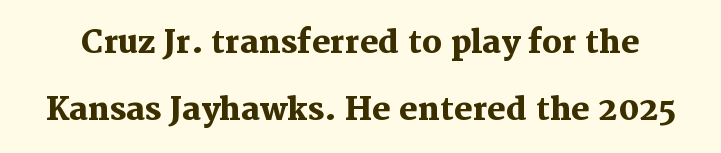
The image shows 31 px heavy serif type, upright; set loose line spacing (2.16x), normal letter spacing, not underlined; medium stroke contrast and a medium x-height.
